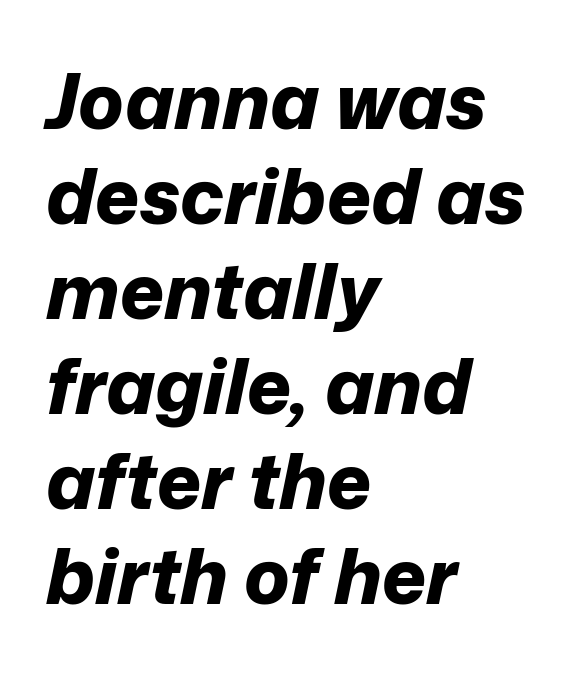
The image shows 76 px bold type, italic (leaning right); set left-aligned, normal line spacing (1.25x), normal letter spacing, not underlined; low stroke contrast and a medium x-height.
